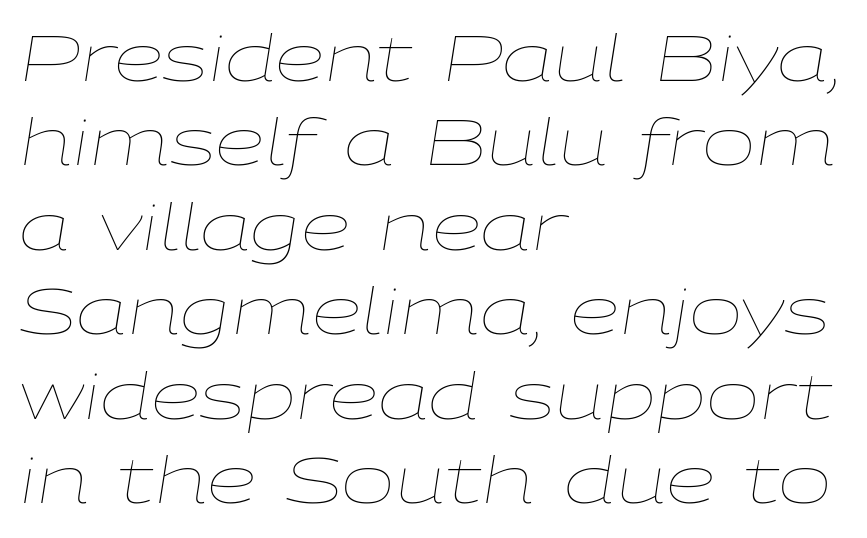
Left-aligned paragraph, ragged on the right. The gap between lines stays unmarked. The axis of the letterforms is tilted away from vertical. The rendering uses a moderate line-height, typical for paragraphs.
